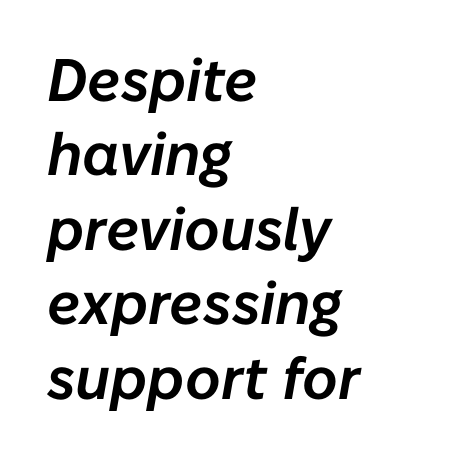
Only glyphs here, with clear space below each row. The letters advance in unequal steps, a hallmark of proportional type. This rendering uses left alignment, leaving the right contour irregular. The rendering keeps characters at their native spacing. Rendered with sloped, italic letterforms.
